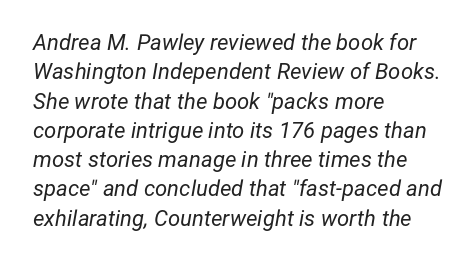
{"italic": "yes", "lean": "right", "slant_degrees": 12, "bold": "no", "underline": "no", "align": "left", "line_spacing": "normal", "line_spacing_ratio": 1.33, "letter_spacing": "normal", "letter_spacing_em": 0.0, "glyph_px": 22}
